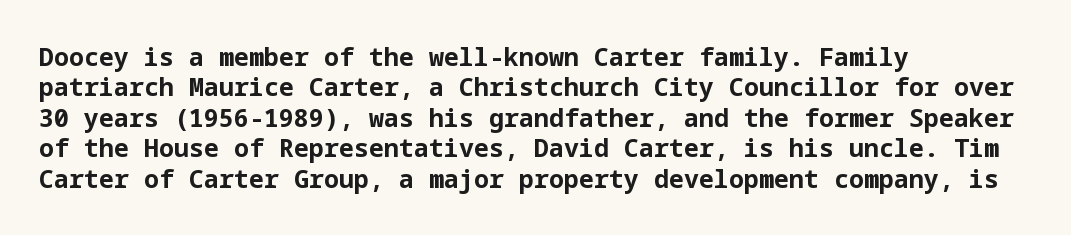
The image shows 25 px bold type, upright; set left-aligned, line spacing 1.22x, normal letter spacing, not underlined.
